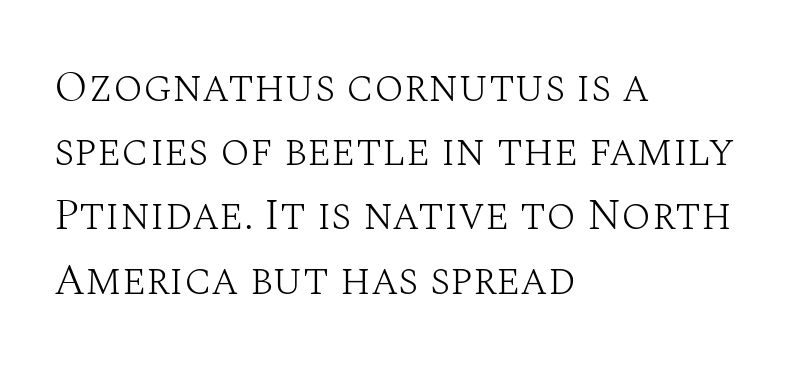
Q: Is the text bold? A: No.
Q: Is the text italic (slanted)? A: No, it is upright.
Q: Is the typeface a serif or a sans-serif typeface? A: Serif.
Q: Is the text underlined? A: No.
Q: How is the paragraph aligned? A: Left-aligned.
Q: Is the spacing between letters normal or unusually wide? A: Normal.
Q: Is the spacing between lines tight, normal or loose? A: Normal.
Q: Width (condensed, normal, or wide)? A: Normal.
Q: Stroke contrast? A: Medium.
Q: x-height? A: Large.
Q: Monospaced? A: No.
